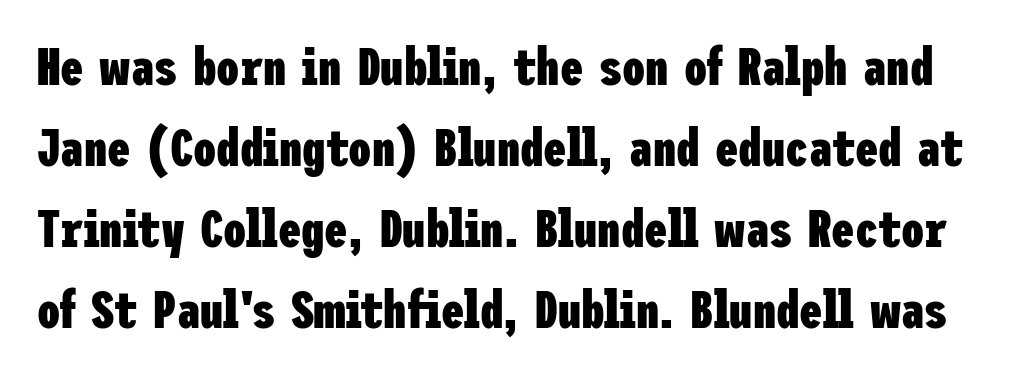
Q: Is the text bold? A: Yes.
Q: Is the text italic (slanted)? A: No, it is upright.
Q: Is the typeface a serif or a sans-serif typeface? A: Sans-serif.
Q: Is the text underlined? A: No.
Q: Is the spacing between letters normal or unusually wide? A: Normal.
Q: Is the spacing between lines tight, normal or loose? A: Normal.
Q: Width (condensed, normal, or wide)? A: Condensed.
Q: Stroke contrast? A: Low.
Q: x-height? A: Medium.
